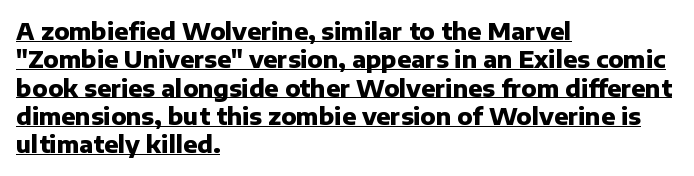
Compared with a centered layout, this one pins lines to the left instead. Words appear dense and cohesive because spacing is normal. Check the space under the baseline: a stroke is drawn there. The font is running at its bold setting. When letters stand straight like this, we call the style roman or upright.
